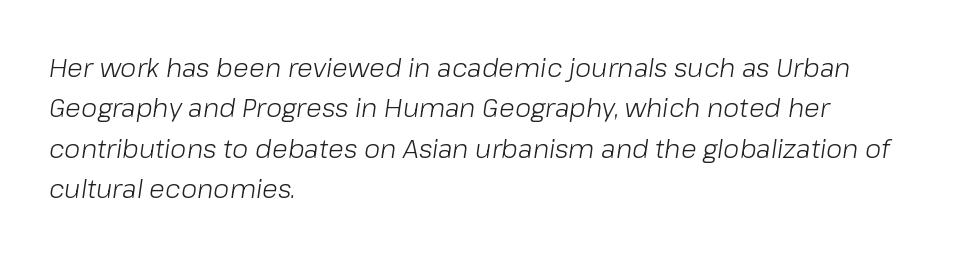
The face used here is rendered with its standard letterfit. The lines are quadded left. Descenders are the only things crossing below the line. Vertical spacing — default. Would a proofreader flag this as italicized? Yes. Each stroke keeps to a modest, everyday thickness or less.
